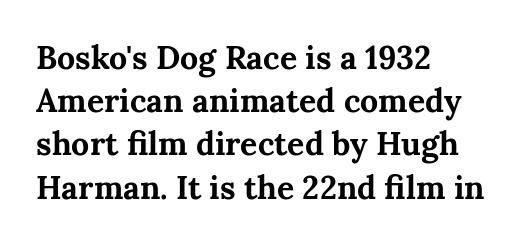
Q: Is the text bold? A: Yes.
Q: Is the text italic (slanted)? A: No, it is upright.
Q: Is the typeface a serif or a sans-serif typeface? A: Serif.
Q: Is the text underlined? A: No.
Q: How is the paragraph aligned? A: Left-aligned.
Q: Is the spacing between letters normal or unusually wide? A: Normal.
Q: Is the spacing between lines tight, normal or loose? A: Normal.
Q: Width (condensed, normal, or wide)? A: Normal.
Q: Stroke contrast? A: Medium.
Q: x-height? A: Medium.
Q: Monospaced? A: No.
